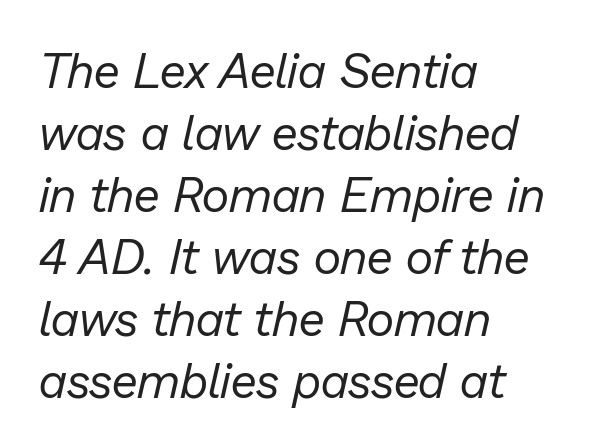
Q: Is the text bold? A: No.
Q: Is the text italic (slanted)? A: Yes, it leans right by about 13 degrees.
Q: Is the text underlined? A: No.
Q: How is the paragraph aligned? A: Left-aligned.
Q: Is the spacing between letters normal or unusually wide? A: Normal.
Q: Is the spacing between lines tight, normal or loose? A: Normal.
Q: Width (condensed, normal, or wide)? A: Normal.
Q: Stroke contrast? A: Low.
Q: x-height? A: Medium.
Q: Monospaced? A: No.
